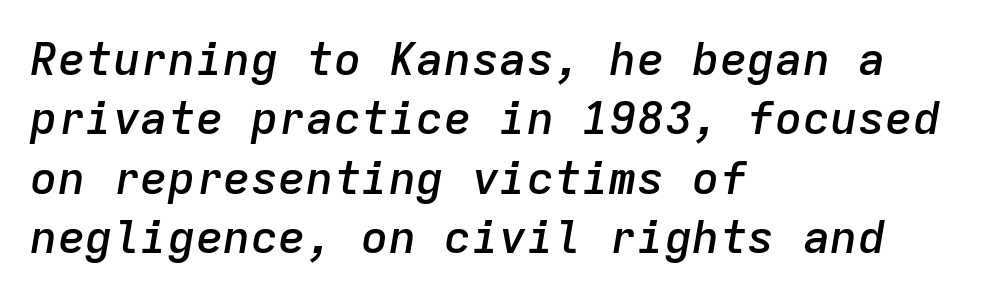
Q: Is the text bold? A: Semi-bold.
Q: Is the text italic (slanted)? A: Yes, it leans right by about 9 degrees.
Q: Is the text underlined? A: No.
Q: How is the paragraph aligned? A: Left-aligned.
Q: Is the spacing between letters normal or unusually wide? A: Normal.
Q: Is the spacing between lines tight, normal or loose? A: Normal.
Q: Width (condensed, normal, or wide)? A: Normal.
Q: Stroke contrast? A: Low.
Q: x-height? A: Medium.
Q: Monospaced? A: Yes.
